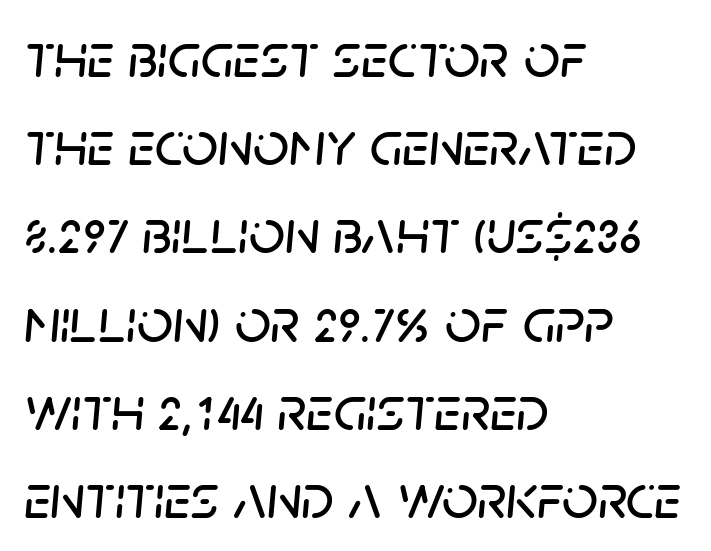
Q: Is the text italic (slanted)? A: Yes, it leans right by about 5 degrees.
Q: Is the text underlined? A: No.
Q: How is the paragraph aligned? A: Left-aligned.
Q: Is the spacing between letters normal or unusually wide? A: Normal.
Q: Is the spacing between lines tight, normal or loose? A: Normal.
Q: Width (condensed, normal, or wide)? A: Normal.
Q: Stroke contrast? A: Low.
Q: x-height? A: Large.
Q: Monospaced? A: No.
